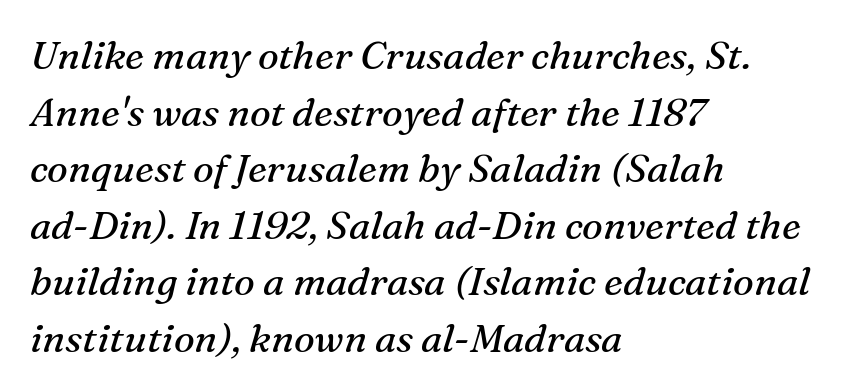
Q: Is the text bold? A: No.
Q: Is the text italic (slanted)? A: Yes, it leans right by about 16 degrees.
Q: Is the typeface a serif or a sans-serif typeface? A: Serif.
Q: Is the text underlined? A: No.
Q: How is the paragraph aligned? A: Left-aligned.
Q: Is the spacing between letters normal or unusually wide? A: Normal.
Q: Is the spacing between lines tight, normal or loose? A: Normal.
Q: Width (condensed, normal, or wide)? A: Normal.
Q: Stroke contrast? A: Medium.
Q: x-height? A: Medium.
Q: Monospaced? A: No.
